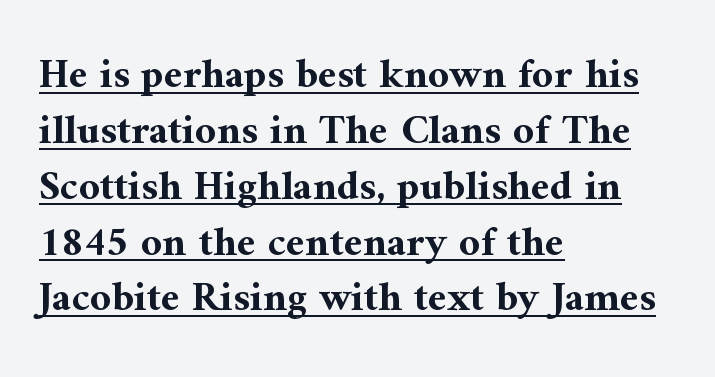
Q: Is the text bold? A: Yes.
Q: Is the text italic (slanted)? A: No, it is upright.
Q: Is the typeface a serif or a sans-serif typeface? A: Serif.
Q: Is the text underlined? A: Yes.
Q: How is the paragraph aligned? A: Left-aligned.
Q: Is the spacing between letters normal or unusually wide? A: Normal.
Q: Is the spacing between lines tight, normal or loose? A: Normal.
Q: Width (condensed, normal, or wide)? A: Normal.
Q: Stroke contrast? A: Medium.
Q: x-height? A: Medium.
Q: Monospaced? A: No.
